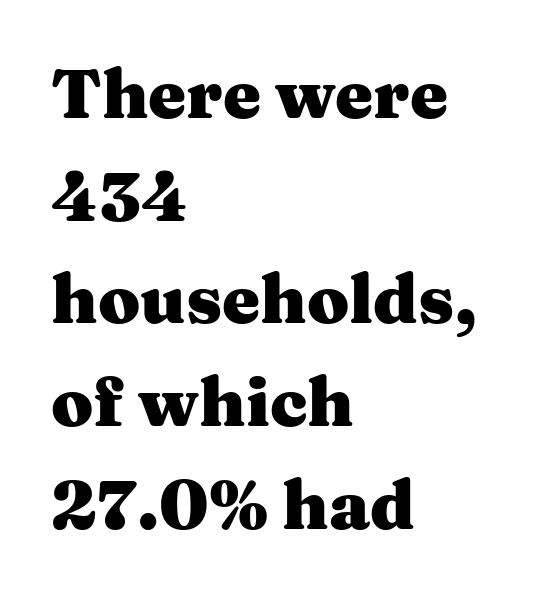
One-word summary of the alignment: left. This rendering employs a face with finishing strokes, i.e., a serif. Letters rest on an invisible, unmarked baseline. Every letter is thick-stroked: bold, no question.
